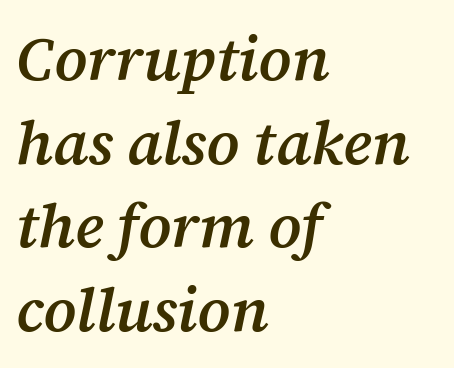
{"serif": "yes", "italic": "yes", "lean": "right", "slant_degrees": 12, "bold": "semi", "weight": "semibold", "width": "normal", "stroke_contrast": "medium", "x_height": "medium", "monospaced": "no", "underline": "no", "align": "left", "line_spacing": "normal", "line_spacing_ratio": 1.37, "letter_spacing": "normal", "letter_spacing_em": 0.0, "glyph_px": 61}
